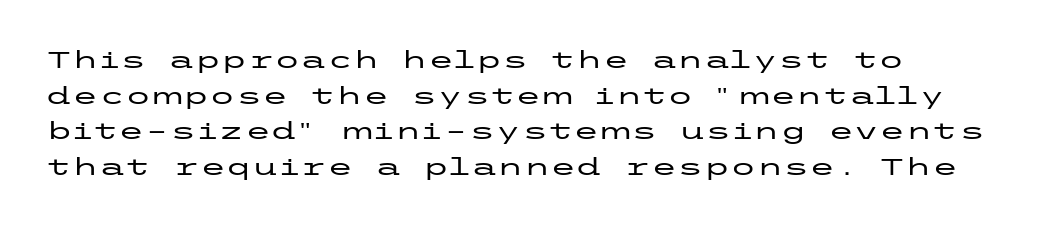
The image shows 24 px text type, upright; set left-aligned, normal line spacing (1.48x), normal letter spacing, not underlined.
